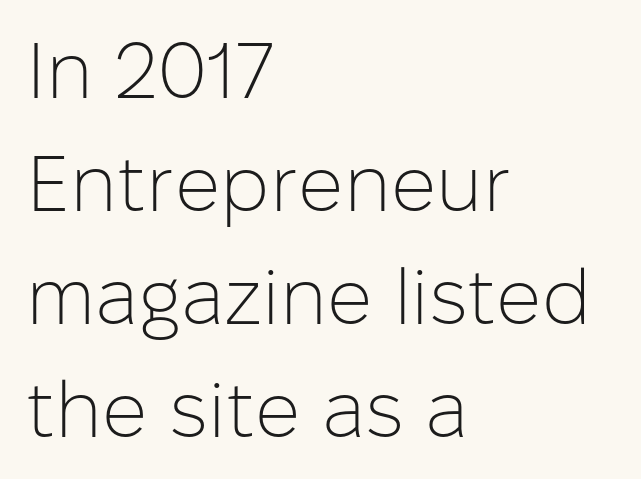
The image shows 79 px light sans-serif type, upright; set left-aligned, normal line spacing (1.43x), normal letter spacing, not underlined; low stroke contrast and a medium x-height.
